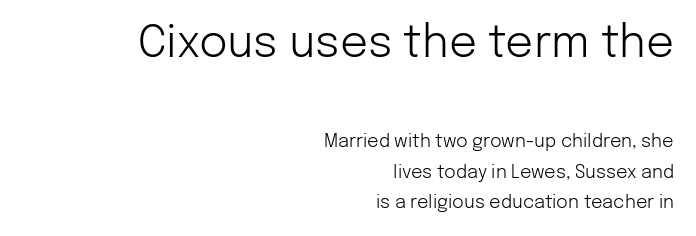
Q: Is the text bold? A: No.
Q: Is the text italic (slanted)? A: No, it is upright.
Q: Is the typeface a serif or a sans-serif typeface? A: Sans-serif.
Q: Is the text underlined? A: No.
Q: How is the paragraph aligned? A: Right-aligned.
Q: Is the spacing between letters normal or unusually wide? A: Normal.
Q: Is the spacing between lines tight, normal or loose? A: Normal.
Q: Which block of text is set in a larger size, the first (top) or the second (bottom)? A: The first (top) one.
Q: Width (condensed, normal, or wide)? A: Normal.
Q: Stroke contrast? A: Low.
Q: x-height? A: Medium.
Q: Monospaced? A: No.
